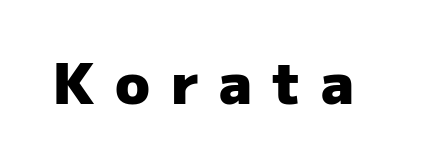
{"serif": "no", "italic": "no", "bold": "yes", "weight": "heavy", "width": "normal", "stroke_contrast": "low", "x_height": "medium", "monospaced": "no", "underline": "no", "letter_spacing": "wide", "letter_spacing_em": 0.36, "glyph_px": 57}
